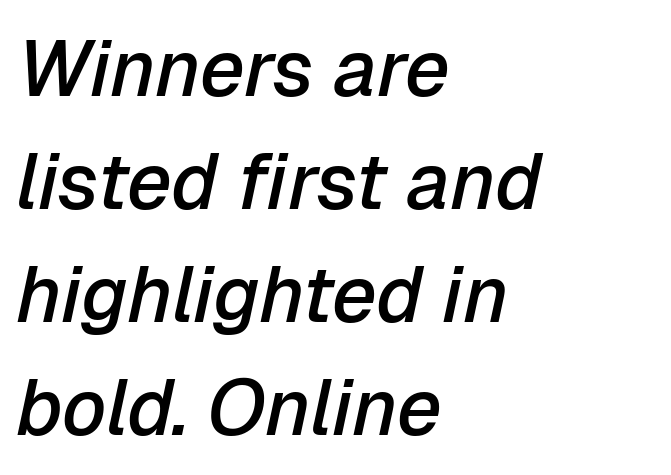
{"italic": "yes", "lean": "right", "slant_degrees": 12, "bold": "semi", "weight": "semibold", "width": "normal", "stroke_contrast": "low", "x_height": "medium", "monospaced": "no", "underline": "no", "align": "left", "line_spacing": "normal", "line_spacing_ratio": 1.43, "letter_spacing": "normal", "letter_spacing_em": 0.0, "glyph_px": 79}
